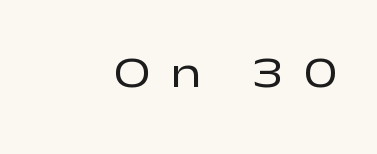
This is the regular roman posture of the typeface. You can tell from the bare stems that sans-serif type was used. This is not heavy type; no bold has been used. The rendering inserts visible extra space after every character. This sample has the flowing, uneven cadence of proportional lettering. The passage shown is not underscored anywhere.
